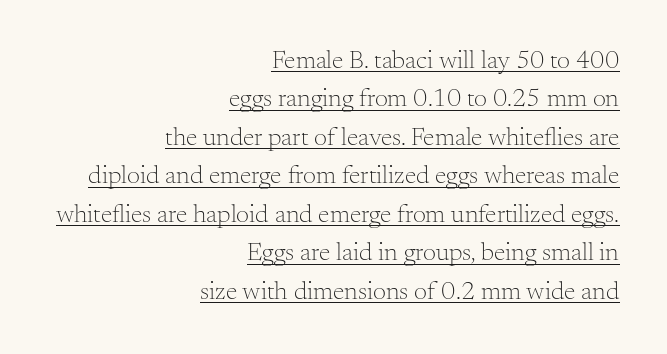
{"italic": "no", "bold": "no", "underline": "yes", "align": "right", "line_spacing": "normal", "line_spacing_ratio": 1.48, "letter_spacing": "normal", "letter_spacing_em": 0.0, "glyph_px": 26}
